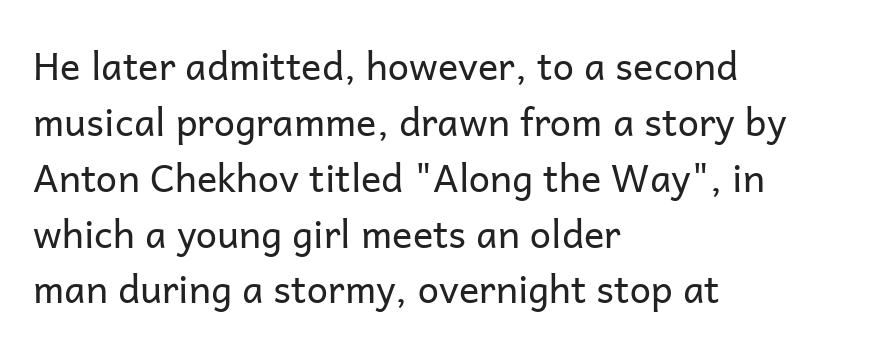
Do the characters align in a grid? No, the font is proportional. The string is rendered with underlining switched off. Serifs: no, the terminals of the letterforms are clean. Glyph-to-glyph distance matches everyday printed text. Interline gaps are of average width in this sample.
